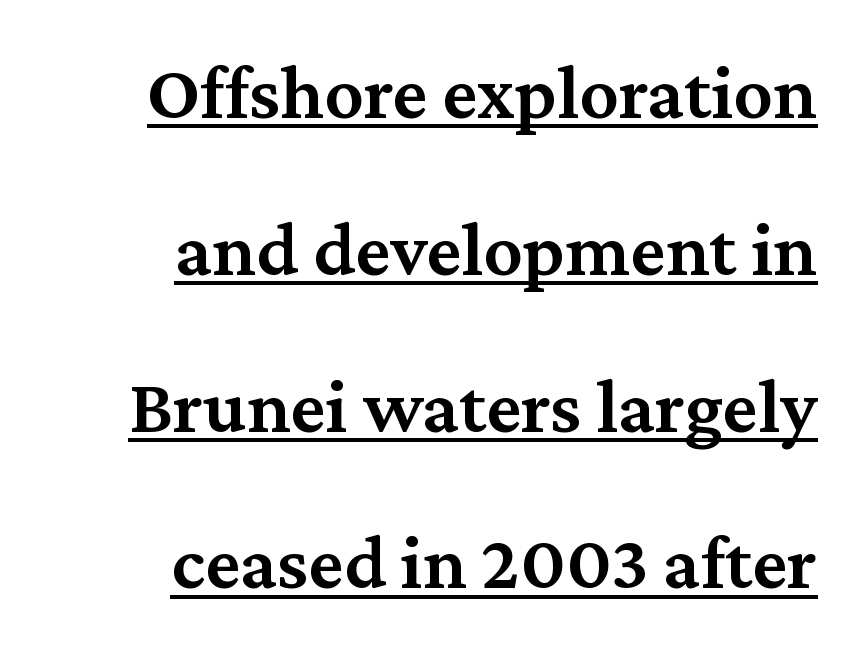
The typesetter has applied underlining to the passage shown. Is this a fixed-width face? No — the glyphs have proportional, varying widths. The font family rendered here belongs to the serif group. The axis of the letterforms is exactly vertical. All the whitespace from short lines collects on the left. Tracking value appears to be zero — textbook default spacing.
